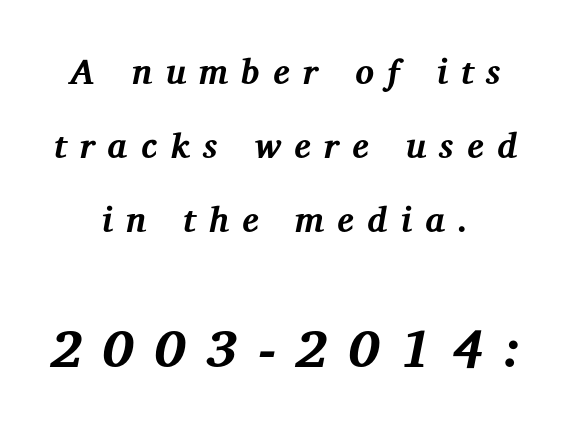
Q: Is the text bold? A: Yes.
Q: Is the text italic (slanted)? A: Yes, it leans right by about 12 degrees.
Q: Is the typeface a serif or a sans-serif typeface? A: Serif.
Q: Is the text underlined? A: No.
Q: How is the paragraph aligned? A: Centered.
Q: Is the spacing between letters normal or unusually wide? A: Unusually wide.
Q: Is the spacing between lines tight, normal or loose? A: Loose.
Q: Which block of text is set in a larger size, the first (top) or the second (bottom)? A: The second (bottom) one.
Q: Width (condensed, normal, or wide)? A: Normal.
Q: Stroke contrast? A: Medium.
Q: x-height? A: Medium.
Q: Monospaced? A: No.
